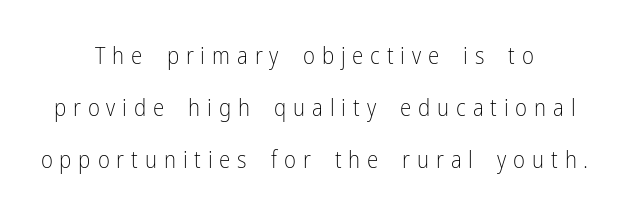
{"italic": "no", "bold": "no", "underline": "no", "align": "center", "line_spacing": "loose", "line_spacing_ratio": 2.26, "letter_spacing": "wide", "letter_spacing_em": 0.3, "glyph_px": 23}
